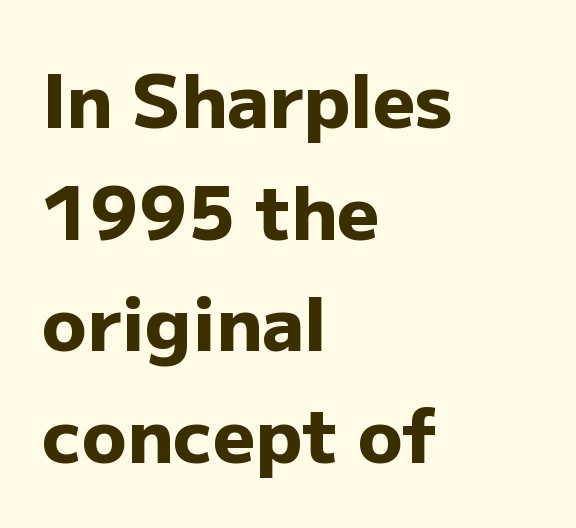
Q: Is the text bold? A: Yes.
Q: Is the text italic (slanted)? A: No, it is upright.
Q: Is the typeface a serif or a sans-serif typeface? A: Sans-serif.
Q: Is the text underlined? A: No.
Q: How is the paragraph aligned? A: Left-aligned.
Q: Is the spacing between letters normal or unusually wide? A: Normal.
Q: Is the spacing between lines tight, normal or loose? A: Normal.
Q: Width (condensed, normal, or wide)? A: Normal.
Q: Stroke contrast? A: Low.
Q: x-height? A: Medium.
Q: Monospaced? A: No.
